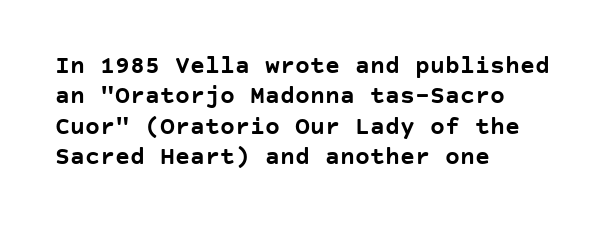
Each line starts at the same left margin while the right side varies. Words appear dense and cohesive because spacing is normal. What weight is shown? A full bold with thick strokes. Nope, not italic — everything's standing straight.
